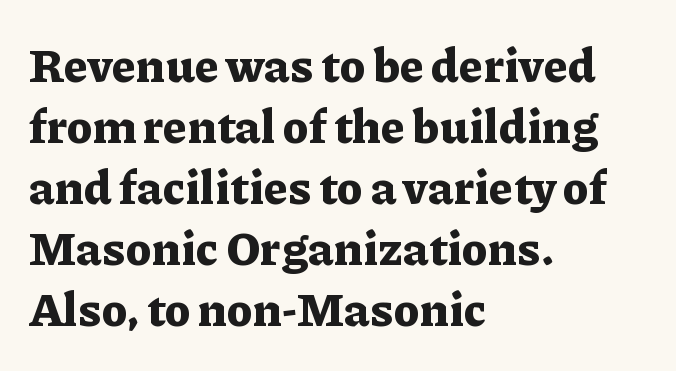
These lines are set flush left with a ragged right edge. Students, note that the glyphs here touch the page at normal intervals. It's the straight-up-and-down kind of type. The specimen omits any rule beneath the text block's lines. Small tapered or slab feet sit at the stroke ends, so this counts as serif.
